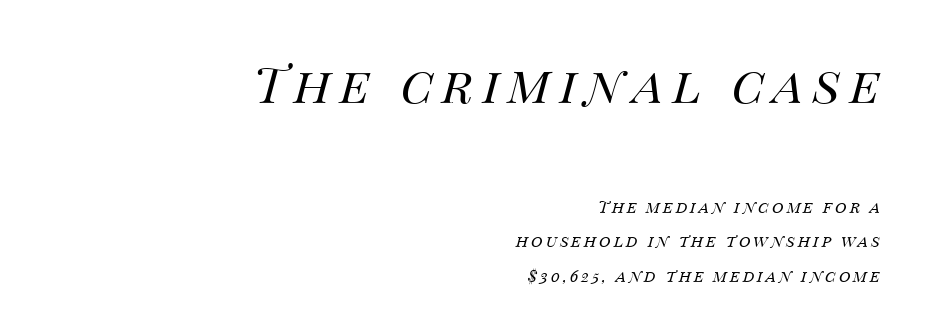
The weight tops out at a normal text grade. Slanted lettering throughout. Beneath every word, the page is bare. The rag falls on the left side of this text block.
